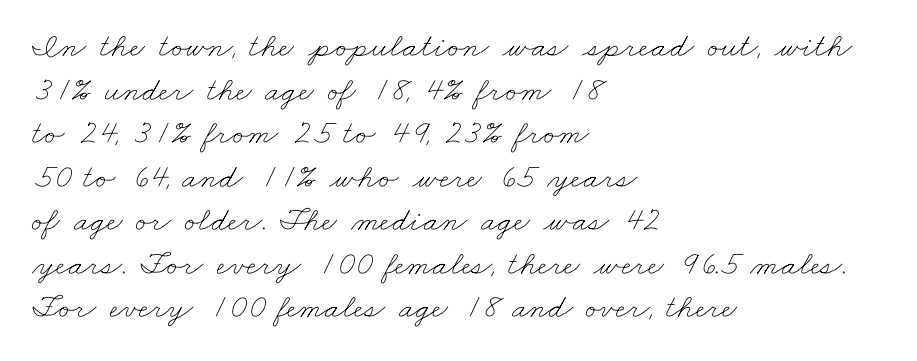
The image shows 34 px thin, wide type; set left-aligned, normal line spacing (1.28x), normal letter spacing, not underlined; low stroke contrast and a small x-height.
